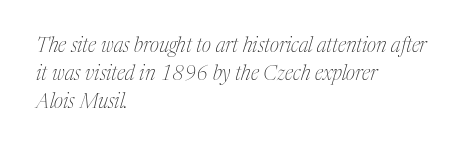
{"italic": "yes", "lean": "right", "slant_degrees": 17, "bold": "no", "underline": "no", "align": "left", "line_spacing": "normal", "line_spacing_ratio": 1.4, "letter_spacing": "normal", "letter_spacing_em": 0.0, "glyph_px": 20}
